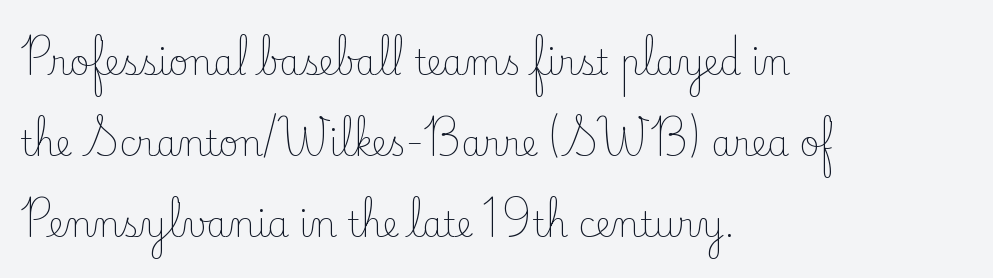
{"serif": "yes", "italic": "no", "bold": "no", "weight": "light", "width": "normal", "stroke_contrast": "low", "x_height": "small", "monospaced": "no", "underline": "no", "align": "left", "line_spacing": "loose", "line_spacing_ratio": 2.38, "letter_spacing": "normal", "letter_spacing_em": 0.0, "glyph_px": 34}
